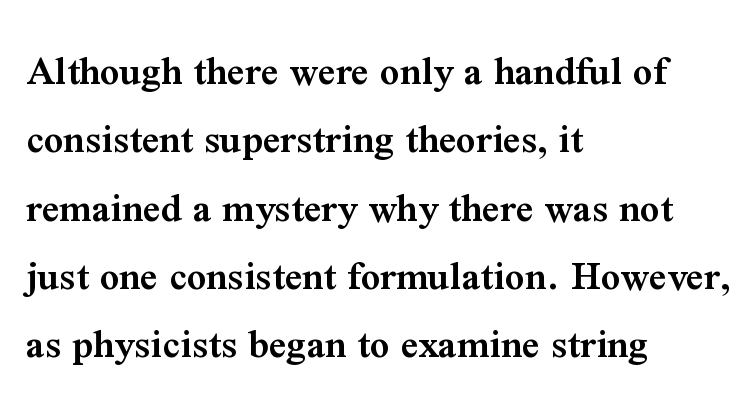
The image shows 43 px semibold serif type, upright; set left-aligned, normal line spacing (1.59x), normal letter spacing, not underlined; medium stroke contrast and a medium x-height.
